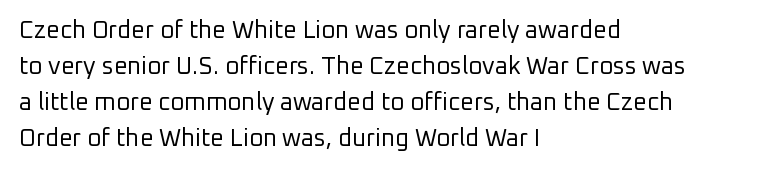
There is no visible air inserted between adjacent glyphs. The rendering anchors every line to the left-hand side. Counters stay open thanks to moderate or lighter strokes. Is there much room between lines? A standard amount, neither cramped nor airy. Type without underlining.
